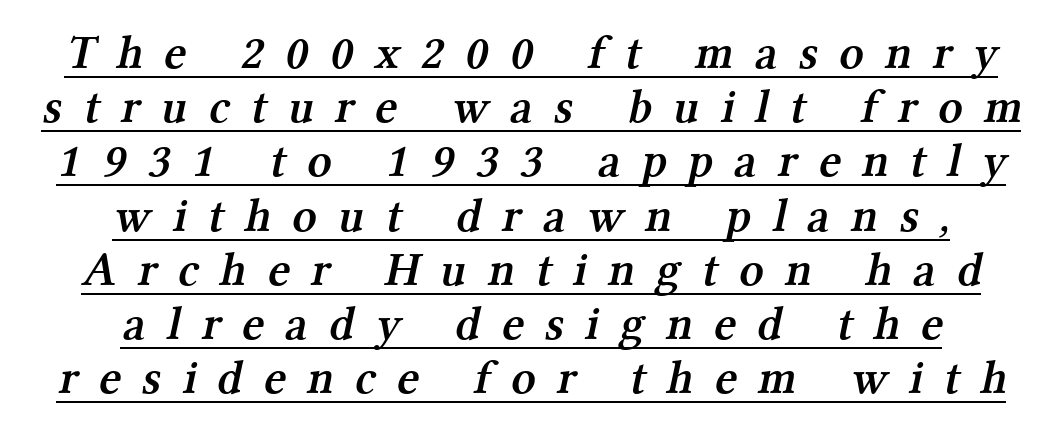
Q: Is the text bold? A: Semi-bold.
Q: Is the typeface a serif or a sans-serif typeface? A: Serif.
Q: Is the text underlined? A: Yes.
Q: How is the paragraph aligned? A: Centered.
Q: Is the spacing between letters normal or unusually wide? A: Unusually wide.
Q: Is the spacing between lines tight, normal or loose? A: Tight.
Q: Width (condensed, normal, or wide)? A: Normal.
Q: Stroke contrast? A: Medium.
Q: x-height? A: Medium.
Q: Monospaced? A: No.
